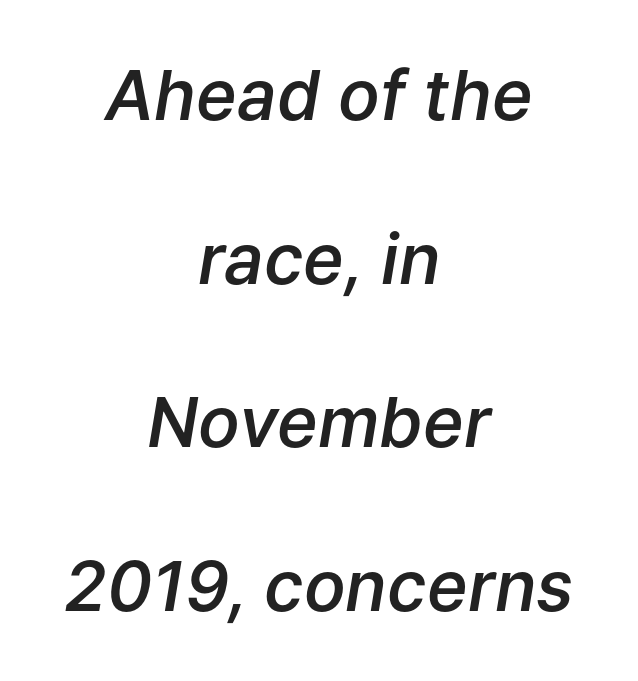
The image shows 69 px semibold type, italic (leaning right); set centered, loose line spacing (2.37x), normal letter spacing, not underlined; low stroke contrast and a medium x-height.
